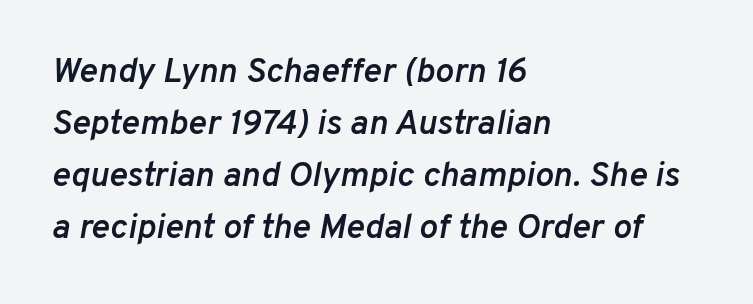
{"italic": "yes", "lean": "right", "slant_degrees": 10, "bold": "semi", "weight": "semibold", "width": "normal", "stroke_contrast": "low", "x_height": "medium", "monospaced": "no", "underline": "no", "align": "left", "line_spacing": "normal", "line_spacing_ratio": 1.49, "letter_spacing": "normal", "letter_spacing_em": 0.0, "glyph_px": 35}
